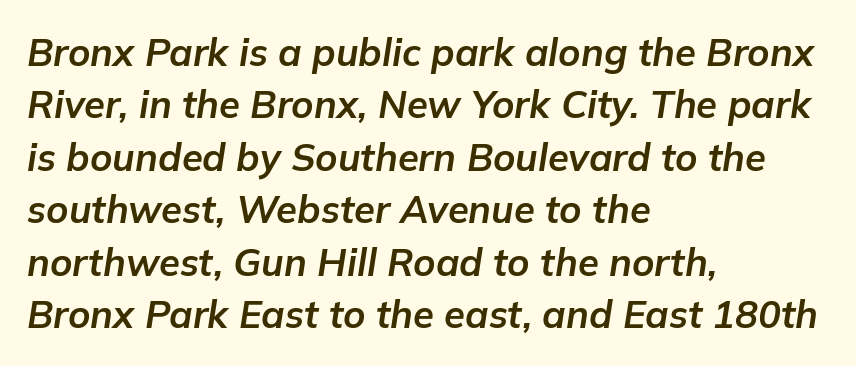
The image shows 38 px bold type, italic (leaning right); set left-aligned, normal line spacing (1.38x), normal letter spacing, not underlined; low stroke contrast and a medium x-height.
